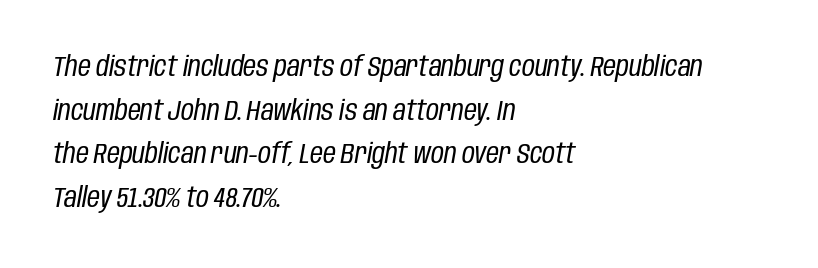
Q: Is the text bold? A: No.
Q: Is the text italic (slanted)? A: Yes, it leans right by about 10 degrees.
Q: Is the text underlined? A: No.
Q: How is the paragraph aligned? A: Left-aligned.
Q: Is the spacing between letters normal or unusually wide? A: Normal.
Q: Is the spacing between lines tight, normal or loose? A: Normal.
Q: Width (condensed, normal, or wide)? A: Condensed.
Q: Stroke contrast? A: Low.
Q: x-height? A: Large.
Q: Monospaced? A: No.
